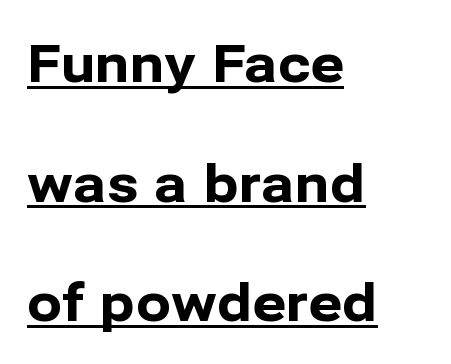
{"serif": "no", "italic": "no", "bold": "yes", "weight": "bold", "width": "normal", "stroke_contrast": "low", "x_height": "medium", "monospaced": "no", "underline": "yes", "align": "left", "line_spacing": "loose", "line_spacing_ratio": 2.3, "letter_spacing": "normal", "letter_spacing_em": 0.0, "glyph_px": 52}
